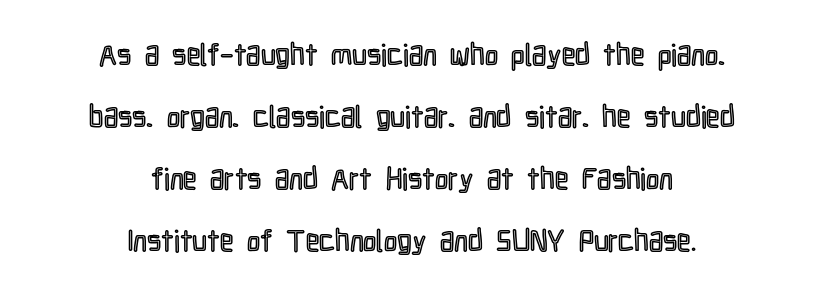
The image shows 30 px condensed type, upright; set centered, loose line spacing (2.07x), normal letter spacing, not underlined; a medium x-height.
